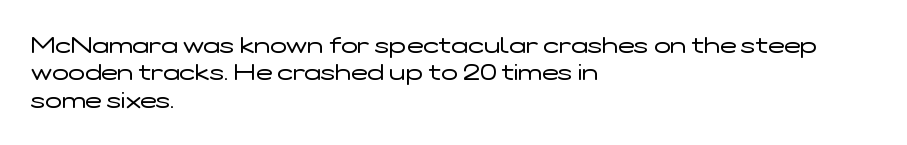
{"italic": "no", "bold": "no", "underline": "no", "align": "left", "line_spacing_ratio": 1.24, "letter_spacing": "normal", "letter_spacing_em": 0.0, "glyph_px": 22}
